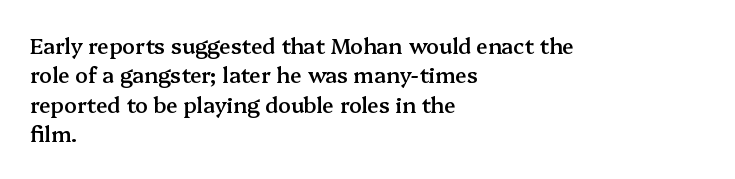
Q: Is the text bold? A: Semi-bold.
Q: Is the text italic (slanted)? A: No, it is upright.
Q: Is the text underlined? A: No.
Q: How is the paragraph aligned? A: Left-aligned.
Q: Is the spacing between letters normal or unusually wide? A: Normal.
Q: Is the spacing between lines tight, normal or loose? A: Normal.
